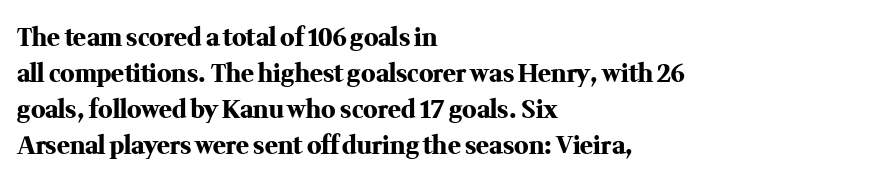
{"italic": "no", "bold": "yes", "underline": "no", "align": "left", "line_spacing": "normal", "line_spacing_ratio": 1.5, "letter_spacing": "normal", "letter_spacing_em": 0.0, "glyph_px": 24}
